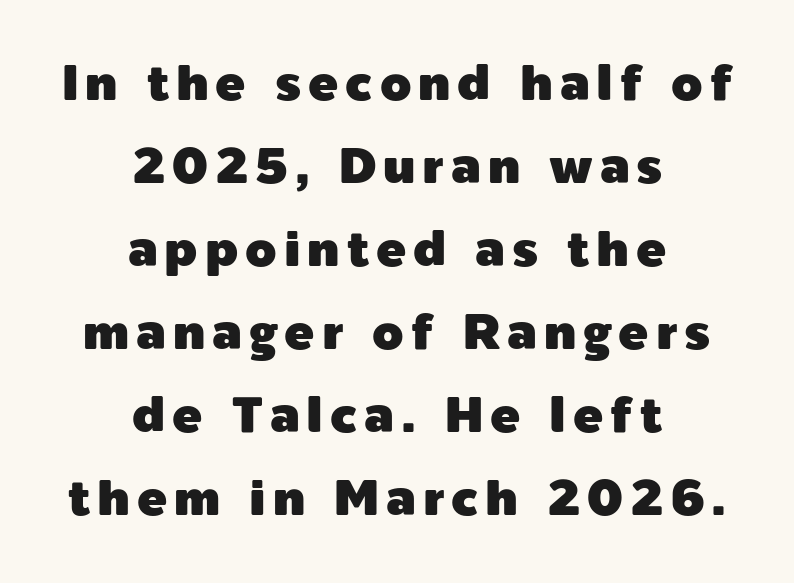
The image shows 50 px sans-serif type, upright; set centered, normal line spacing (1.66x), not underlined; a medium x-height.
